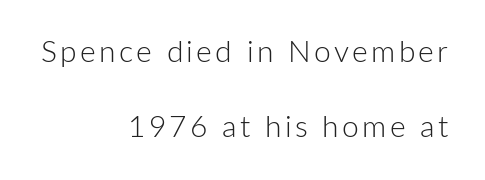
The image shows 30 px light sans-serif type, upright; set right-aligned, loose line spacing (2.49x), not underlined; low stroke contrast and a medium x-height.
